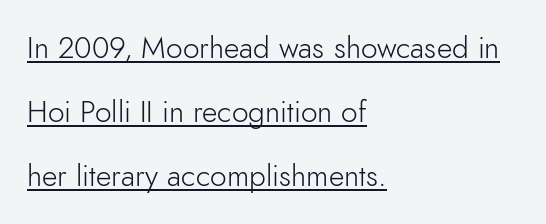
{"serif": "no", "italic": "no", "bold": "no", "weight": "light", "width": "normal", "stroke_contrast": "low", "x_height": "small", "monospaced": "no", "underline": "yes", "align": "left", "line_spacing": "loose", "line_spacing_ratio": 2.13, "letter_spacing": "normal", "letter_spacing_em": 0.0, "glyph_px": 30}
